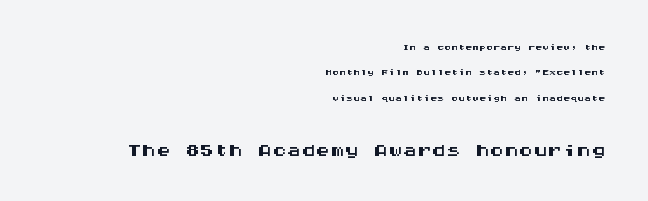
{"serif": "no", "italic": "no", "width": "wide", "stroke_contrast": "medium", "x_height": "large", "monospaced": "yes", "underline": "no", "align": "right", "line_spacing_ratio": 1.82, "letter_spacing": "normal", "letter_spacing_em": 0.0, "larger_block": "second", "size_ratio": 2.07, "glyph_px": 29}
